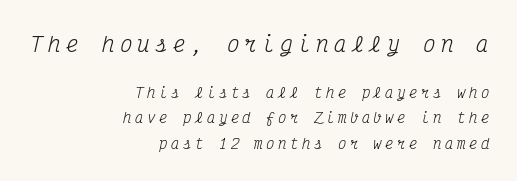
The image shows 21 px text type, italic (leaning right); set right-aligned, line spacing 1.79x, unusually wide letter spacing (+0.25 em), not underlined; the first (top) block is 1.5x larger.
